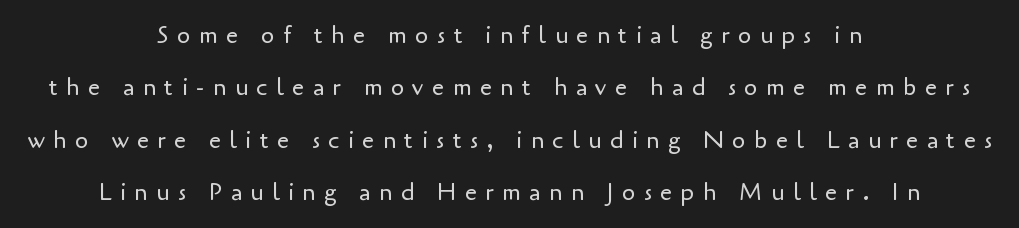
{"italic": "no", "bold": "no", "underline": "no", "align": "center", "line_spacing": "loose", "line_spacing_ratio": 2.18, "letter_spacing": "wide", "letter_spacing_em": 0.35, "glyph_px": 24}
